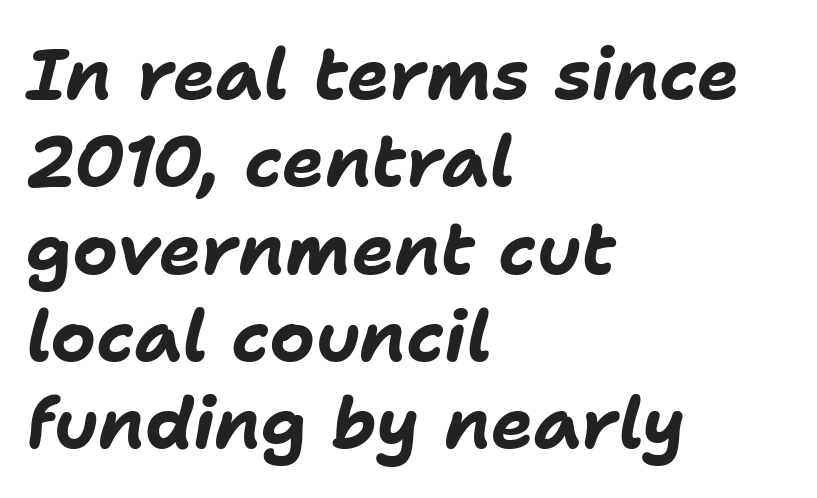
{"italic": "yes", "lean": "right", "slant_degrees": 11, "bold": "yes", "weight": "bold", "width": "normal", "stroke_contrast": "low", "x_height": "medium", "monospaced": "no", "underline": "no", "align": "left", "line_spacing_ratio": 1.23, "letter_spacing": "normal", "letter_spacing_em": 0.0, "glyph_px": 71}
